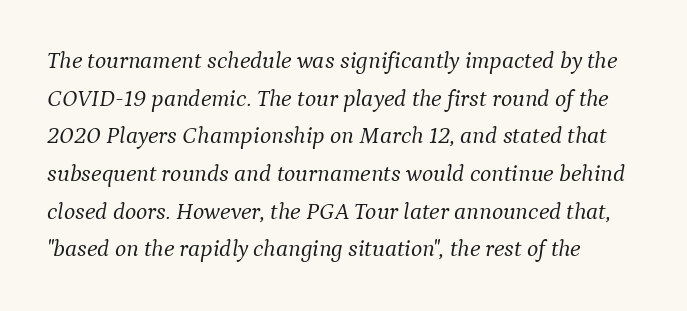
The image shows 24 px text type, italic (leaning right); set normal line spacing (1.57x), normal letter spacing, not underlined.
